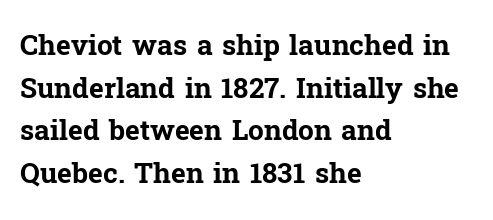
Q: Is the text bold? A: Yes.
Q: Is the text italic (slanted)? A: No, it is upright.
Q: Is the typeface a serif or a sans-serif typeface? A: Serif.
Q: Is the text underlined? A: No.
Q: How is the paragraph aligned? A: Left-aligned.
Q: Is the spacing between letters normal or unusually wide? A: Normal.
Q: Is the spacing between lines tight, normal or loose? A: Normal.
Q: Width (condensed, normal, or wide)? A: Normal.
Q: Stroke contrast? A: Low.
Q: x-height? A: Medium.
Q: Monospaced? A: No.
